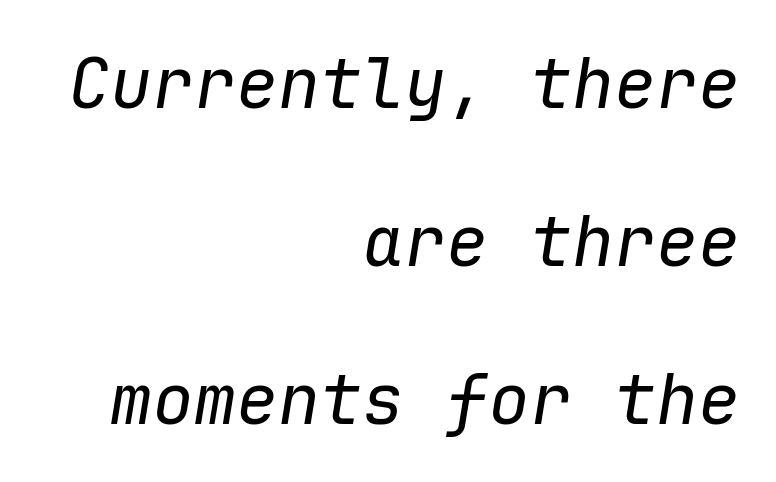
{"italic": "yes", "lean": "right", "slant_degrees": 9, "bold": "no", "weight": "regular", "width": "normal", "stroke_contrast": "low", "x_height": "medium", "monospaced": "yes", "underline": "no", "align": "right", "line_spacing": "loose", "line_spacing_ratio": 2.26, "letter_spacing": "normal", "letter_spacing_em": 0.0, "glyph_px": 70}
